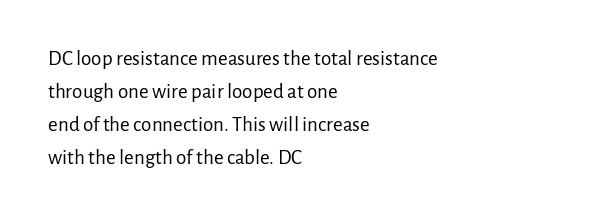
Q: Is the text bold? A: No.
Q: Is the text italic (slanted)? A: No, it is upright.
Q: Is the text underlined? A: No.
Q: How is the paragraph aligned? A: Left-aligned.
Q: Is the spacing between letters normal or unusually wide? A: Normal.
Q: Is the spacing between lines tight, normal or loose? A: Normal.
